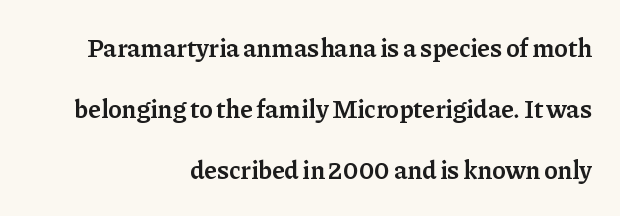
Q: Is the text bold? A: Semi-bold.
Q: Is the text italic (slanted)? A: No, it is upright.
Q: Is the text underlined? A: No.
Q: How is the paragraph aligned? A: Right-aligned.
Q: Is the spacing between letters normal or unusually wide? A: Normal.
Q: Is the spacing between lines tight, normal or loose? A: Loose.
